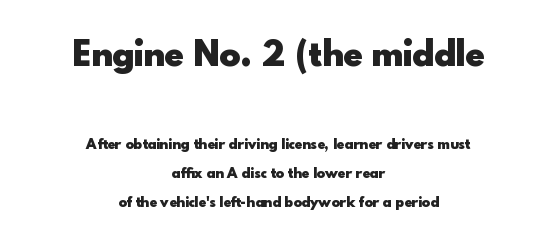
These lines keep a tight, regular rhythm from letter to letter. Between these two stacked blocks, the higher one wins on size. Alignment: centered. Serifs: no, the terminals of the letterforms are clean.
